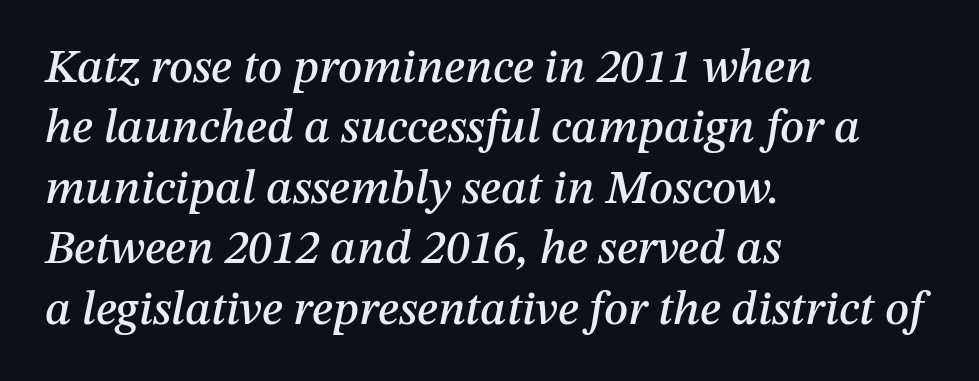
Between one letter and the next there's only the usual sliver of space. The typography opts for an oblique posture over an upright one. Whoever set this chose a conventional vertical rhythm. This rendering uses left alignment, leaving the right contour irregular. Note the varied advance widths — an 'i' is clearly narrower than an 'm'.
